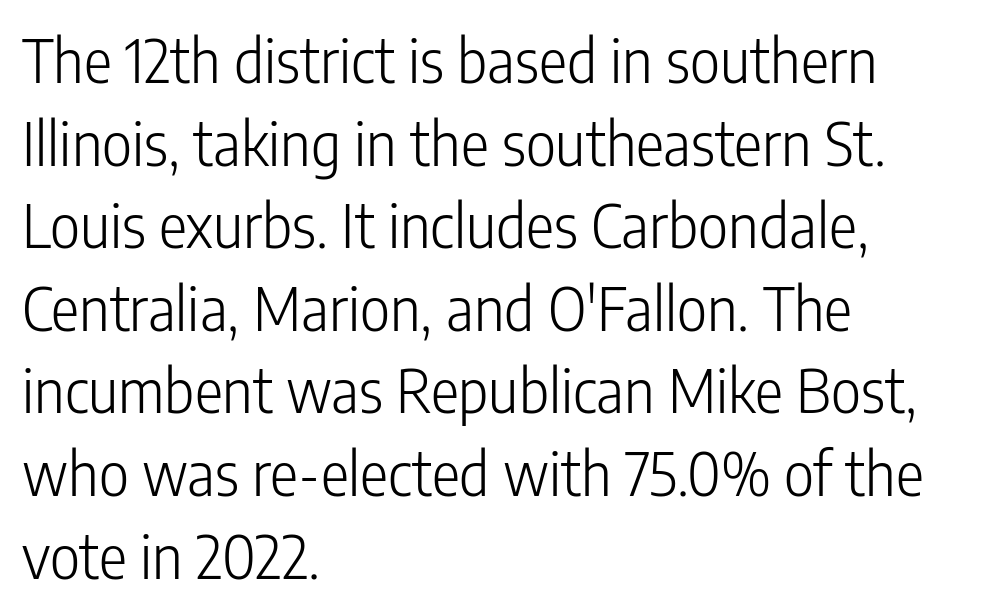
The image shows 59 px light, condensed sans-serif type, upright; set left-aligned, normal line spacing (1.4x), normal letter spacing, not underlined; low stroke contrast and a medium x-height.
